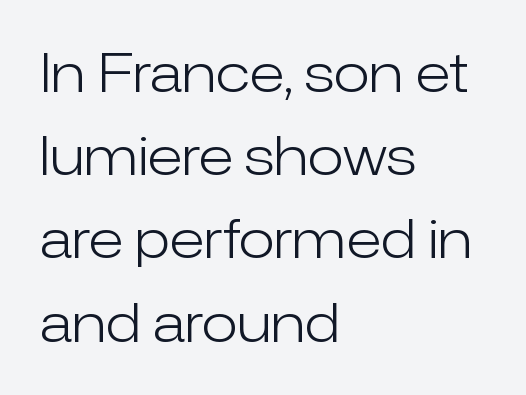
{"serif": "no", "italic": "no", "bold": "no", "weight": "light", "width": "normal", "stroke_contrast": "low", "x_height": "medium", "monospaced": "no", "underline": "no", "align": "left", "line_spacing": "normal", "line_spacing_ratio": 1.57, "letter_spacing": "normal", "letter_spacing_em": 0.0, "glyph_px": 53}
